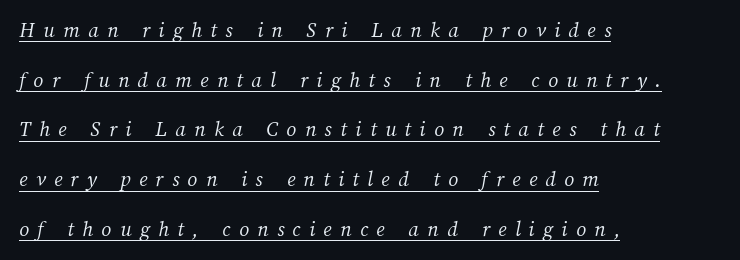
Heft: none added — not bold. The compositor pushed each line to the left boundary. Each line of the rendering has a horizontal stroke beneath the glyphs. This block would shrink considerably if given ordinary leading; it's expanded now.
